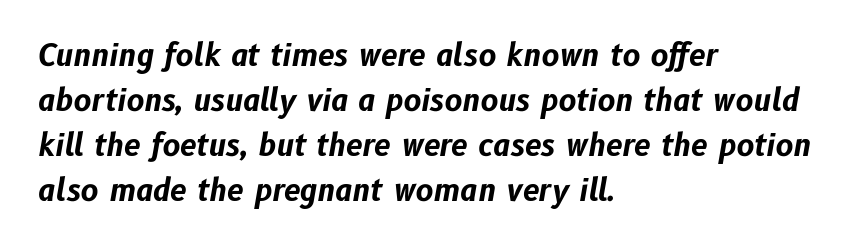
{"italic": "yes", "lean": "right", "slant_degrees": 10, "bold": "yes", "weight": "bold", "width": "normal", "stroke_contrast": "low", "x_height": "medium", "monospaced": "no", "underline": "no", "align": "left", "line_spacing": "normal", "line_spacing_ratio": 1.5, "letter_spacing": "normal", "letter_spacing_em": 0.0, "glyph_px": 30}
